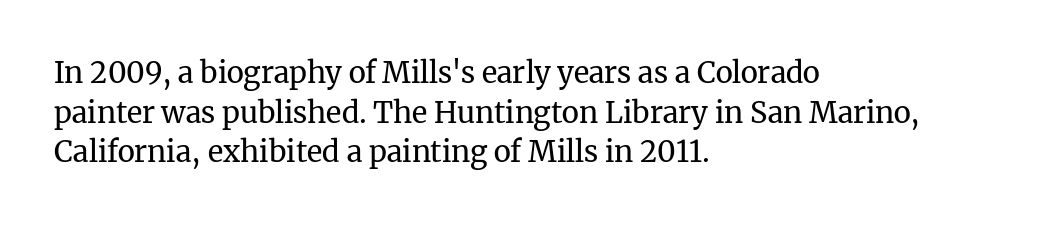
Q: Is the text bold? A: No.
Q: Is the text italic (slanted)? A: No, it is upright.
Q: Is the typeface a serif or a sans-serif typeface? A: Serif.
Q: Is the text underlined? A: No.
Q: How is the paragraph aligned? A: Left-aligned.
Q: Is the spacing between letters normal or unusually wide? A: Normal.
Q: Is the spacing between lines tight, normal or loose? A: Normal.
Q: Width (condensed, normal, or wide)? A: Normal.
Q: Stroke contrast? A: Medium.
Q: x-height? A: Medium.
Q: Monospaced? A: No.
